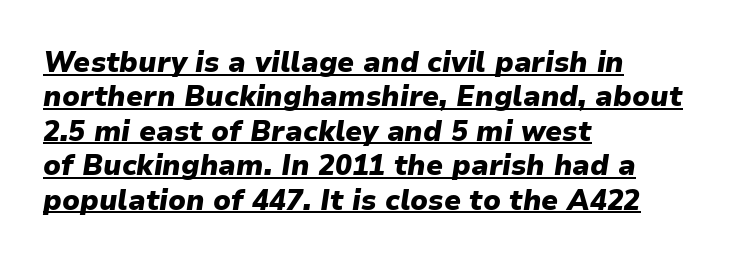
{"italic": "yes", "lean": "right", "slant_degrees": 9, "bold": "yes", "weight": "heavy", "width": "normal", "stroke_contrast": "low", "x_height": "medium", "monospaced": "no", "underline": "yes", "align": "left", "line_spacing_ratio": 1.23, "letter_spacing": "normal", "letter_spacing_em": 0.0, "glyph_px": 28}
